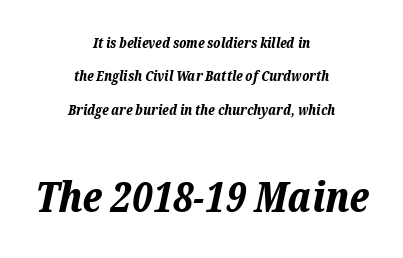
Every letter is thick-stroked: bold, no question. Where is the straight margin? There isn't one; the lines are centered. The block of text is sparse from top to bottom, with ample space between rows. The specimen omits any rule beneath the text block's lines.
